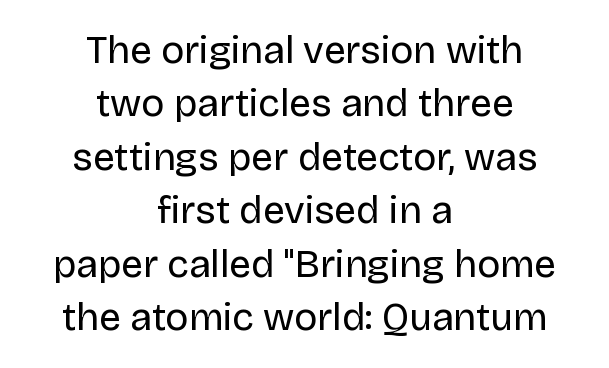
Q: Is the text bold? A: No.
Q: Is the text italic (slanted)? A: No, it is upright.
Q: Is the typeface a serif or a sans-serif typeface? A: Sans-serif.
Q: Is the text underlined? A: No.
Q: How is the paragraph aligned? A: Centered.
Q: Is the spacing between letters normal or unusually wide? A: Normal.
Q: Is the spacing between lines tight, normal or loose? A: Normal.
Q: Width (condensed, normal, or wide)? A: Normal.
Q: Stroke contrast? A: Low.
Q: x-height? A: Large.
Q: Monospaced? A: No.
